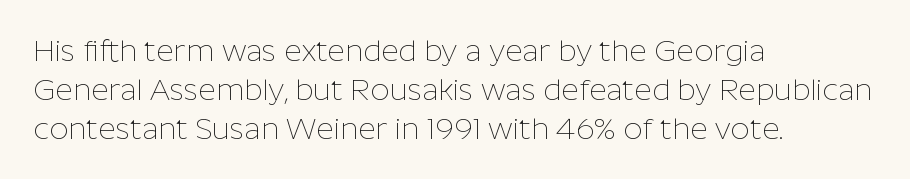
Q: Is the text bold? A: No.
Q: Is the text italic (slanted)? A: No, it is upright.
Q: Is the typeface a serif or a sans-serif typeface? A: Sans-serif.
Q: Is the text underlined? A: No.
Q: How is the paragraph aligned? A: Left-aligned.
Q: Is the spacing between letters normal or unusually wide? A: Normal.
Q: Is the spacing between lines tight, normal or loose? A: Normal.
Q: Width (condensed, normal, or wide)? A: Normal.
Q: Stroke contrast? A: Low.
Q: x-height? A: Medium.
Q: Monospaced? A: No.
